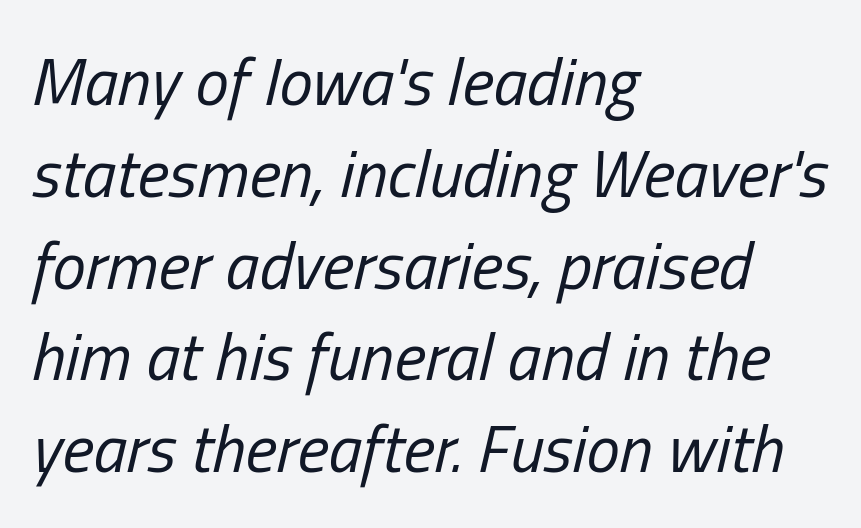
Q: Is the text bold? A: No.
Q: Is the text italic (slanted)? A: Yes, it leans right by about 13 degrees.
Q: Is the text underlined? A: No.
Q: How is the paragraph aligned? A: Left-aligned.
Q: Is the spacing between letters normal or unusually wide? A: Normal.
Q: Is the spacing between lines tight, normal or loose? A: Normal.
Q: Width (condensed, normal, or wide)? A: Condensed.
Q: Stroke contrast? A: Low.
Q: x-height? A: Medium.
Q: Monospaced? A: No.
